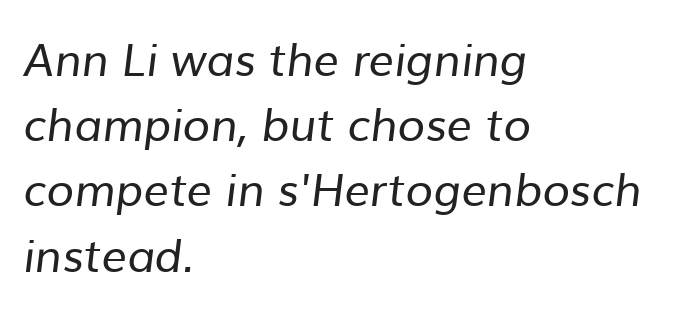
Q: Is the text bold? A: No.
Q: Is the typeface a serif or a sans-serif typeface? A: Sans-serif.
Q: Is the text underlined? A: No.
Q: How is the paragraph aligned? A: Left-aligned.
Q: Is the spacing between letters normal or unusually wide? A: Normal.
Q: Is the spacing between lines tight, normal or loose? A: Normal.
Q: Width (condensed, normal, or wide)? A: Normal.
Q: Stroke contrast? A: Low.
Q: x-height? A: Medium.
Q: Monospaced? A: No.
